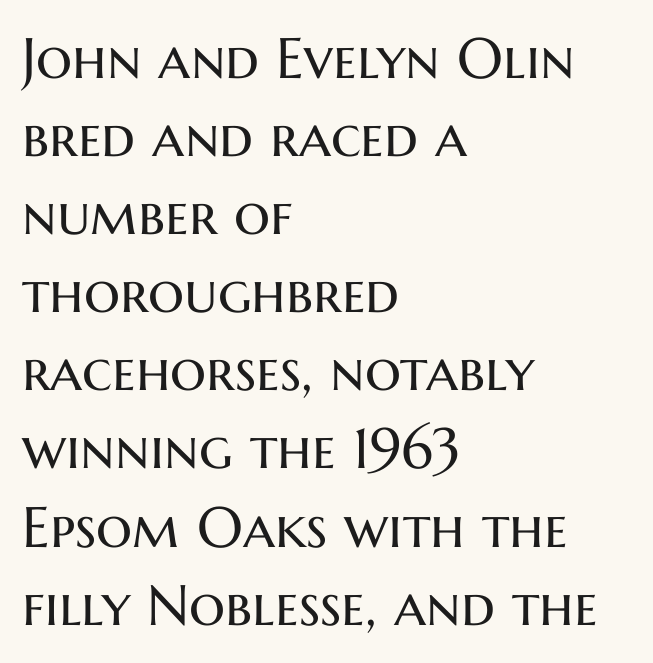
Q: Is the text bold? A: No.
Q: Is the text italic (slanted)? A: No, it is upright.
Q: Is the typeface a serif or a sans-serif typeface? A: Sans-serif.
Q: Is the text underlined? A: No.
Q: How is the paragraph aligned? A: Left-aligned.
Q: Is the spacing between letters normal or unusually wide? A: Normal.
Q: Is the spacing between lines tight, normal or loose? A: Normal.
Q: Width (condensed, normal, or wide)? A: Normal.
Q: Stroke contrast? A: Medium.
Q: x-height? A: Medium.
Q: Monospaced? A: No.
